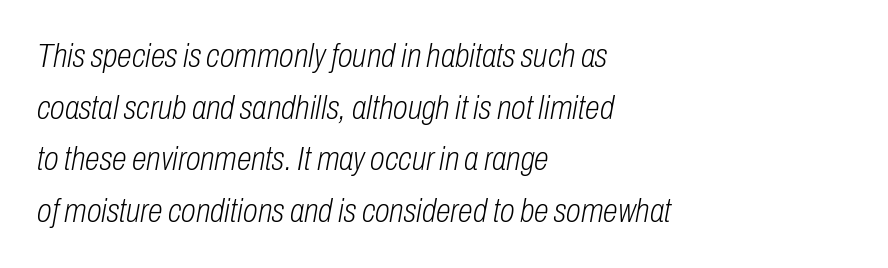
Is the type slanted? Yes — the strokes lean at a clear angle. Evenly set lines give the paragraph a standard silhouette. Each word holds together tightly as a unit, with standard inter-letter gaps. A typesetter would call this proportional, since set widths differ per character.
